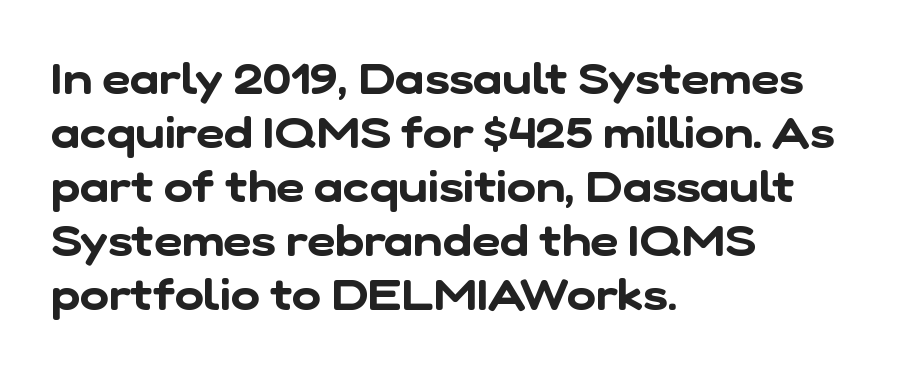
{"serif": "no", "width": "normal", "stroke_contrast": "low", "x_height": "medium", "monospaced": "no", "underline": "no", "align": "left", "line_spacing_ratio": 1.23, "letter_spacing": "normal", "letter_spacing_em": 0.0, "glyph_px": 44}
